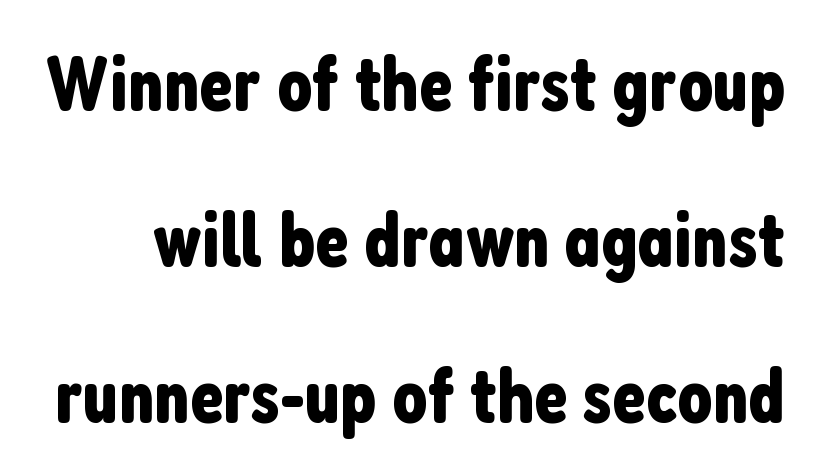
{"serif": "no", "italic": "no", "width": "condensed", "stroke_contrast": "low", "x_height": "medium", "monospaced": "no", "underline": "no", "line_spacing": "loose", "line_spacing_ratio": 2.0, "letter_spacing": "normal", "letter_spacing_em": 0.0, "glyph_px": 78}
